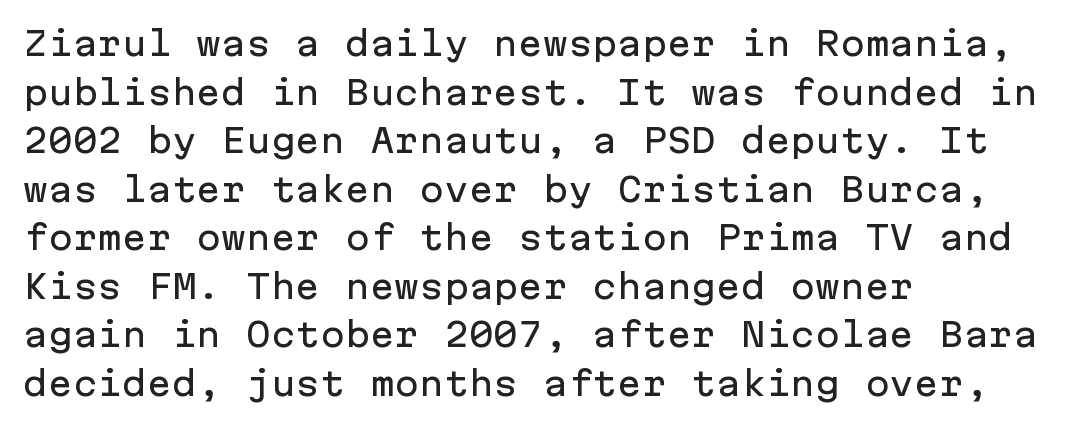
{"serif": "no", "italic": "no", "width": "normal", "stroke_contrast": "low", "x_height": "medium", "monospaced": "yes", "underline": "no", "align": "left", "line_spacing": "normal", "line_spacing_ratio": 1.47, "letter_spacing": "normal", "letter_spacing_em": 0.0, "glyph_px": 33}
